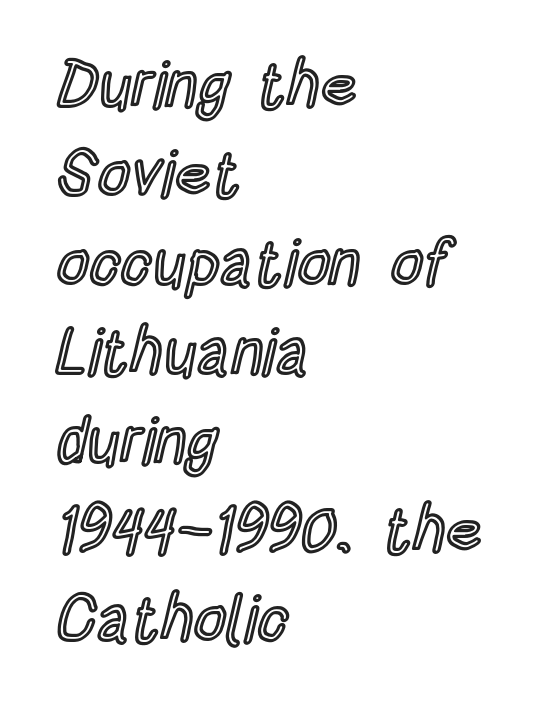
The image shows 64 px condensed type; set left-aligned, normal line spacing (1.39x), normal letter spacing, not underlined; a large x-height.
